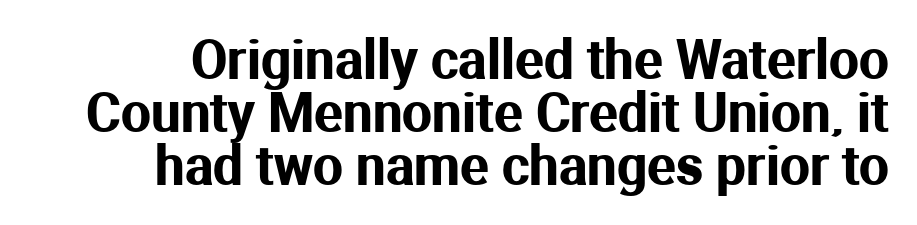
{"serif": "no", "italic": "no", "width": "normal", "stroke_contrast": "medium", "x_height": "medium", "monospaced": "no", "underline": "no", "line_spacing": "tight", "line_spacing_ratio": 1.0, "letter_spacing": "normal", "letter_spacing_em": 0.0, "glyph_px": 53}
